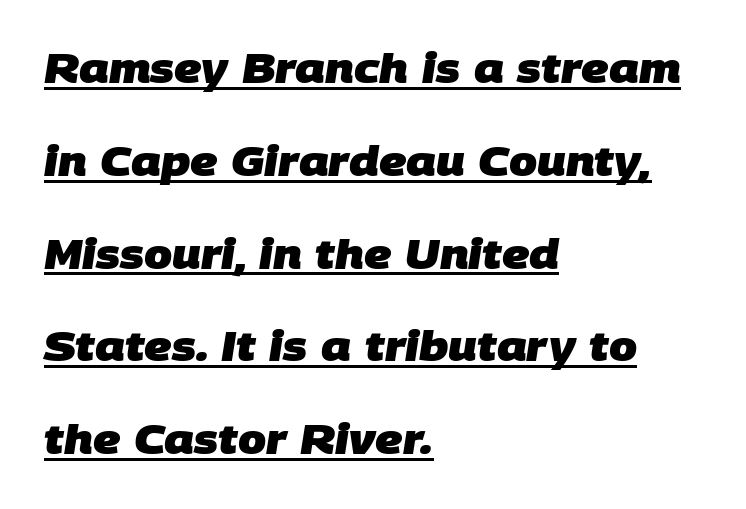
Q: Is the text bold? A: Yes.
Q: Is the typeface a serif or a sans-serif typeface? A: Sans-serif.
Q: Is the text underlined? A: Yes.
Q: How is the paragraph aligned? A: Left-aligned.
Q: Is the spacing between letters normal or unusually wide? A: Normal.
Q: Is the spacing between lines tight, normal or loose? A: Loose.
Q: Width (condensed, normal, or wide)? A: Normal.
Q: Stroke contrast? A: Low.
Q: x-height? A: Large.
Q: Monospaced? A: No.
